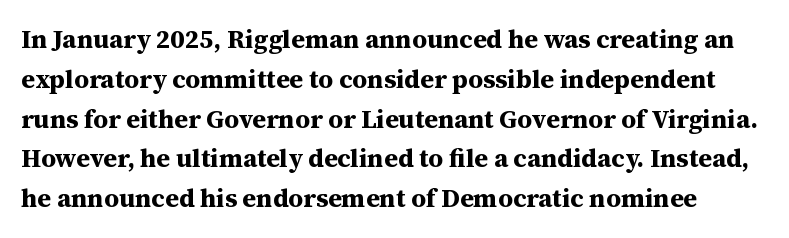
Q: Is the text bold? A: Yes.
Q: Is the text italic (slanted)? A: No, it is upright.
Q: Is the text underlined? A: No.
Q: Is the spacing between letters normal or unusually wide? A: Normal.
Q: Is the spacing between lines tight, normal or loose? A: Normal.
